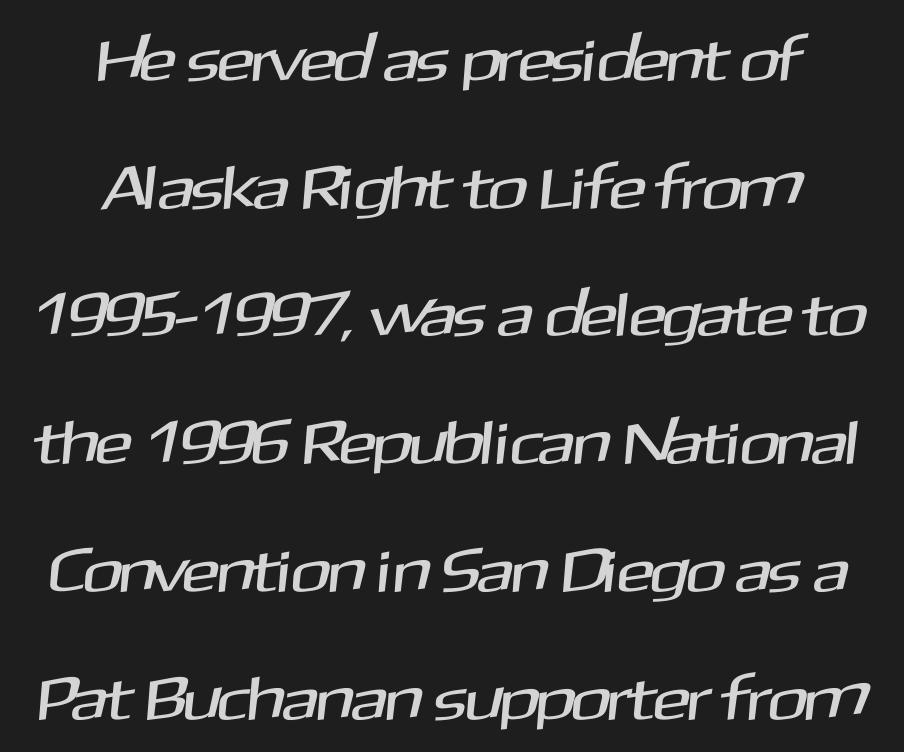
Proportional: the letters do not fall into vertical columns. Each word holds together tightly as a unit, with standard inter-letter gaps. A bare baseline throughout the passage. A typesetter would call this leading open, well beyond the default. I'd call this a sans setting — the letters go barefoot. The typesetter chose a symmetrical, centered arrangement here.
